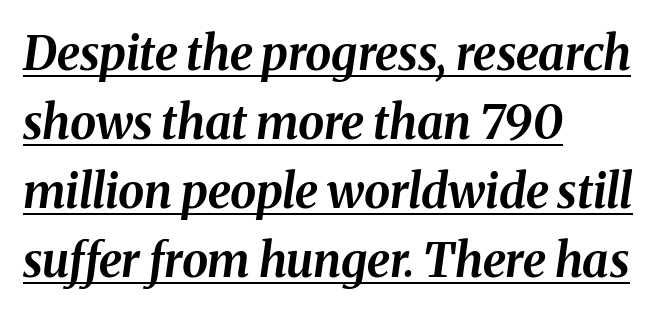
Q: Is the text bold? A: Yes.
Q: Is the text italic (slanted)? A: Yes, it leans right by about 8 degrees.
Q: Is the text underlined? A: Yes.
Q: How is the paragraph aligned? A: Left-aligned.
Q: Is the spacing between letters normal or unusually wide? A: Normal.
Q: Is the spacing between lines tight, normal or loose? A: Normal.
Q: Width (condensed, normal, or wide)? A: Normal.
Q: Stroke contrast? A: Medium.
Q: x-height? A: Medium.
Q: Monospaced? A: No.
